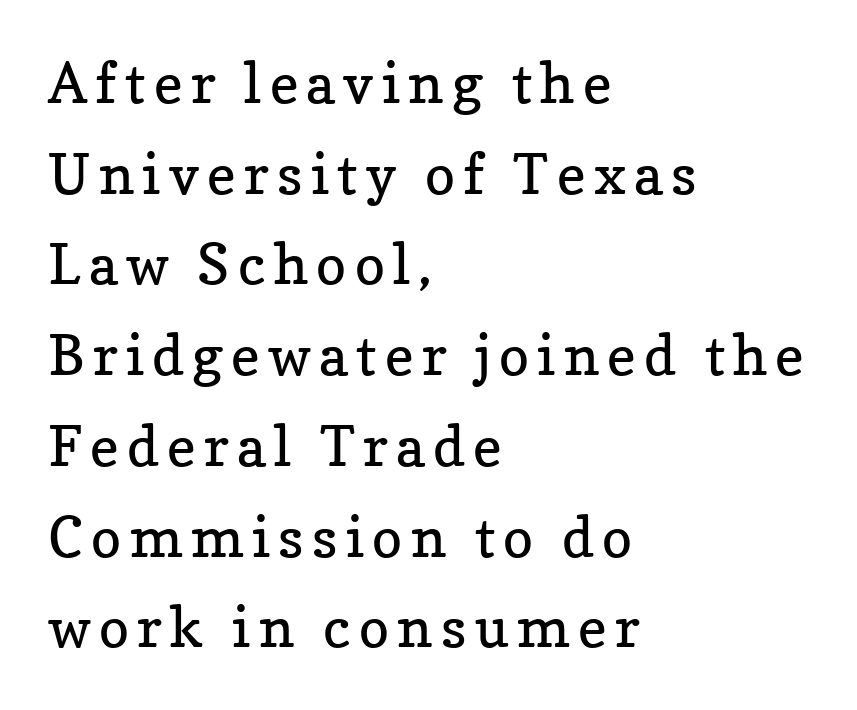
{"serif": "yes", "italic": "no", "bold": "no", "weight": "regular", "width": "normal", "stroke_contrast": "low", "x_height": "medium", "monospaced": "no", "underline": "no", "align": "left", "line_spacing": "normal", "line_spacing_ratio": 1.62, "glyph_px": 56}
